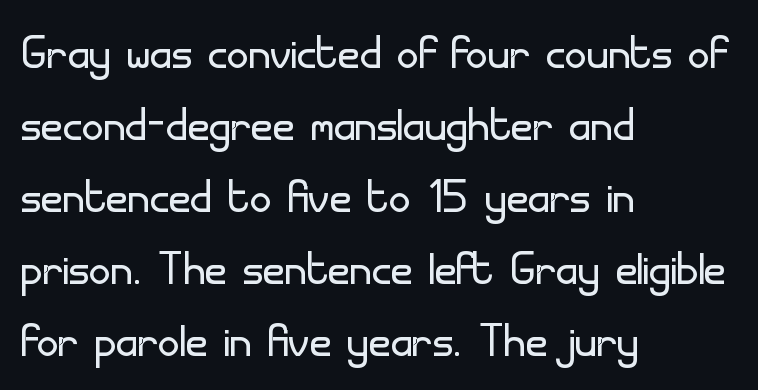
The letters advance in unequal steps, a hallmark of proportional type. Unbolded letterforms with no extra heft. To sum up the face: it is a sans, with no serifs. Check under the words: just untouched page. In terms of letterspacing, this is plain default setting. Where is the straight margin? On the left.
